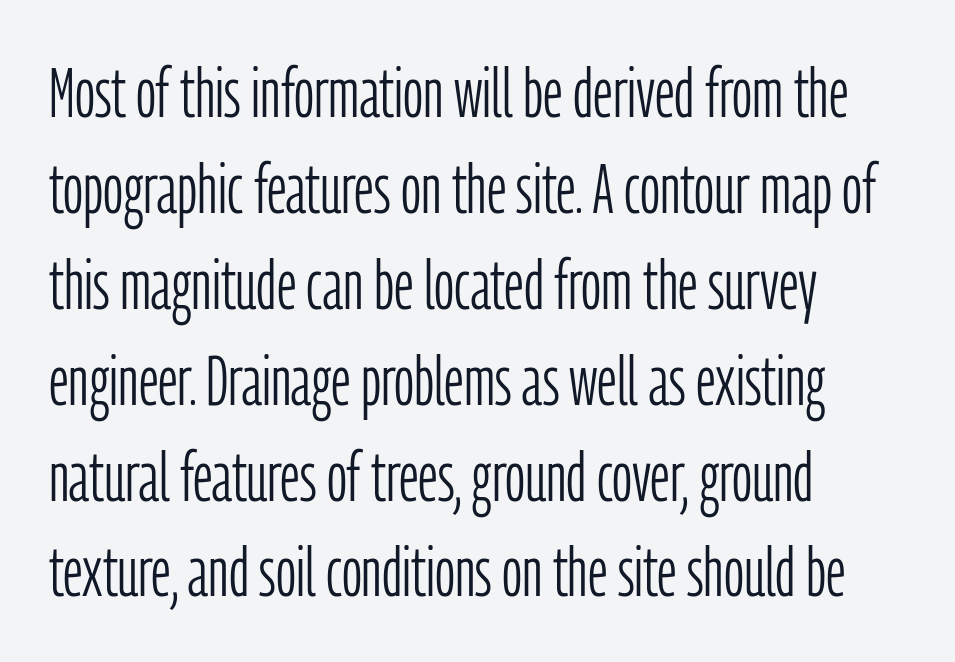
The image shows 70 px light, condensed sans-serif type, upright; set left-aligned, normal line spacing (1.37x), normal letter spacing, not underlined; low stroke contrast and a medium x-height.
